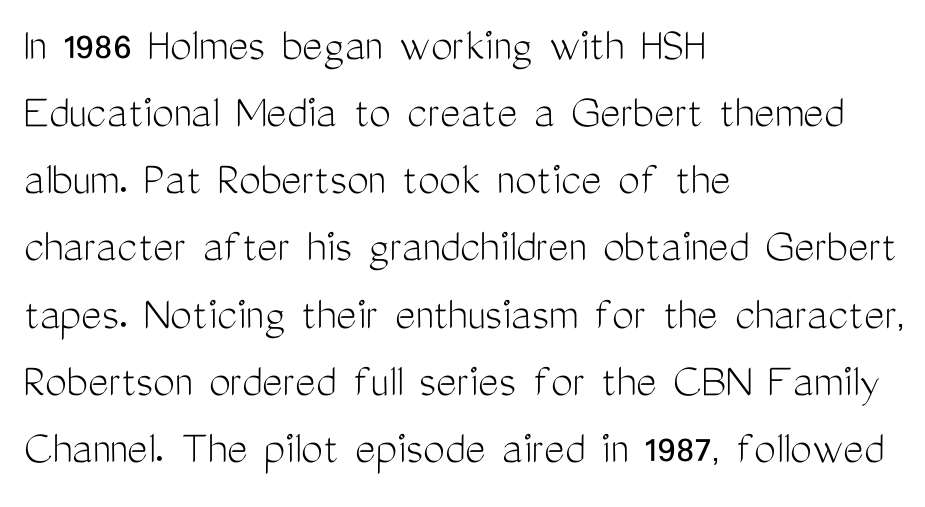
Horizontally, the lines are justified to the leading edge only. Grotesque or geometric, the face here clearly has no serifs. Each letter keeps its own natural width here, so spacing adapts to shape. Bare-footed words on every line.
